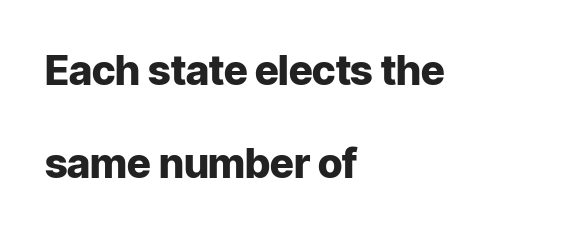
Q: Is the text bold? A: Yes.
Q: Is the text italic (slanted)? A: No, it is upright.
Q: Is the typeface a serif or a sans-serif typeface? A: Sans-serif.
Q: Is the text underlined? A: No.
Q: How is the paragraph aligned? A: Left-aligned.
Q: Is the spacing between letters normal or unusually wide? A: Normal.
Q: Is the spacing between lines tight, normal or loose? A: Loose.
Q: Width (condensed, normal, or wide)? A: Normal.
Q: Stroke contrast? A: Low.
Q: x-height? A: Medium.
Q: Monospaced? A: No.
